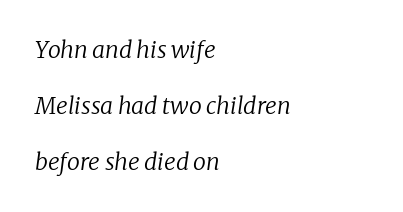
The image shows 23 px text type, italic (leaning right); set left-aligned, loose line spacing (2.43x), normal letter spacing, not underlined.
